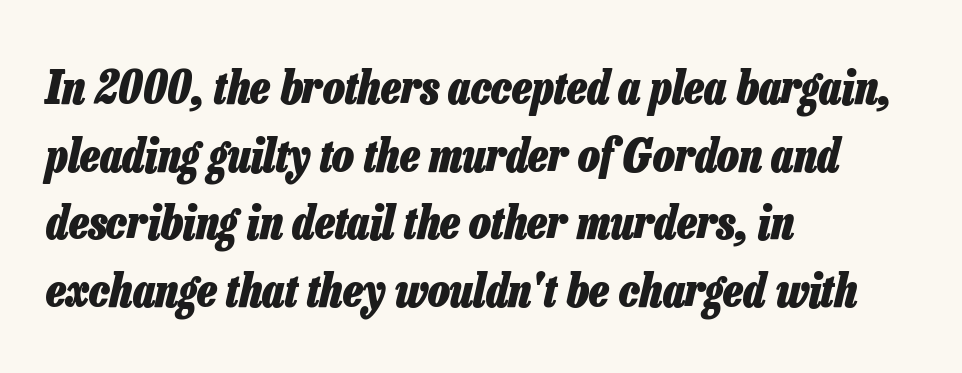
The image shows 46 px heavy, condensed type, italic (leaning right); set left-aligned, normal line spacing (1.47x), normal letter spacing, not underlined; low stroke contrast and a medium x-height.
